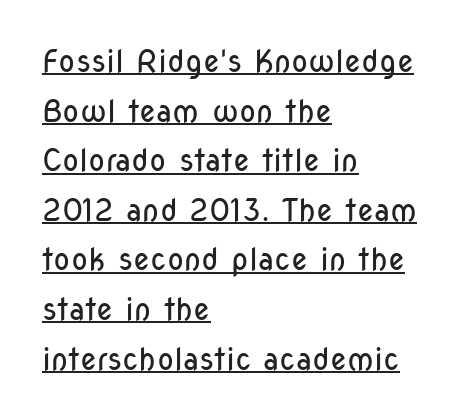
Q: Is the text bold? A: No.
Q: Is the text italic (slanted)? A: No, it is upright.
Q: Is the typeface a serif or a sans-serif typeface? A: Sans-serif.
Q: Is the text underlined? A: Yes.
Q: How is the paragraph aligned? A: Left-aligned.
Q: Is the spacing between letters normal or unusually wide? A: Normal.
Q: Is the spacing between lines tight, normal or loose? A: Normal.
Q: Width (condensed, normal, or wide)? A: Condensed.
Q: Stroke contrast? A: Low.
Q: x-height? A: Medium.
Q: Monospaced? A: No.
